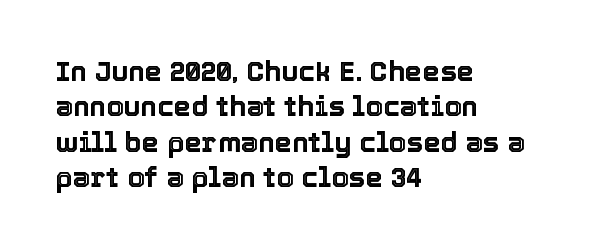
Where is the straight margin? On the left. Rendered with straight, roman letterforms. Regarding leading, the lines here are spaced in the standard way. Observe the ordinary spacing: letters are neighbours, not strangers.
